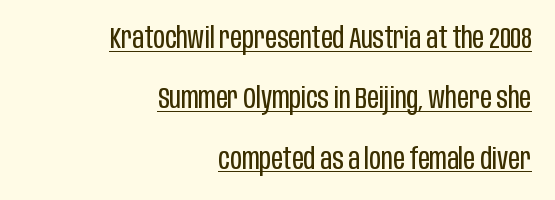
The typeface chosen for these lines omits serifs. This sample uses an upright cut, with every glyph sitting square on the baseline. Do the characters align in a grid? No, the font is proportional. Reading down the column, the eye jumps a long way to each next line.
